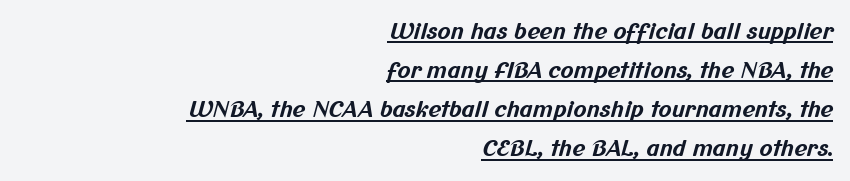
{"bold": "yes", "underline": "yes", "align": "right", "line_spacing_ratio": 1.78, "letter_spacing": "normal", "letter_spacing_em": 0.0, "glyph_px": 22}
